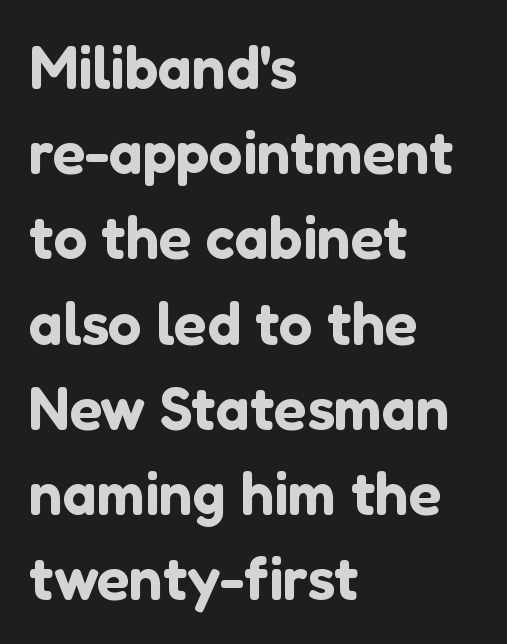
The image shows 60 px sans-serif type, upright; set left-aligned, normal line spacing (1.42x), normal letter spacing, not underlined; low stroke contrast and a medium x-height.
